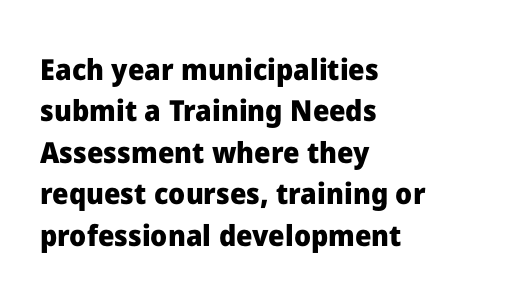
Examine the stroke ends and you'll find no serifs. The letters stand straight up with perfectly vertical stems. On the weight axis this lands at bold, roughly 700. Note the varied advance widths — an 'i' is clearly narrower than an 'm'. Typeset ragged right — the left edge is the straight one. Anything drawn beneath the words? Only blank space.
